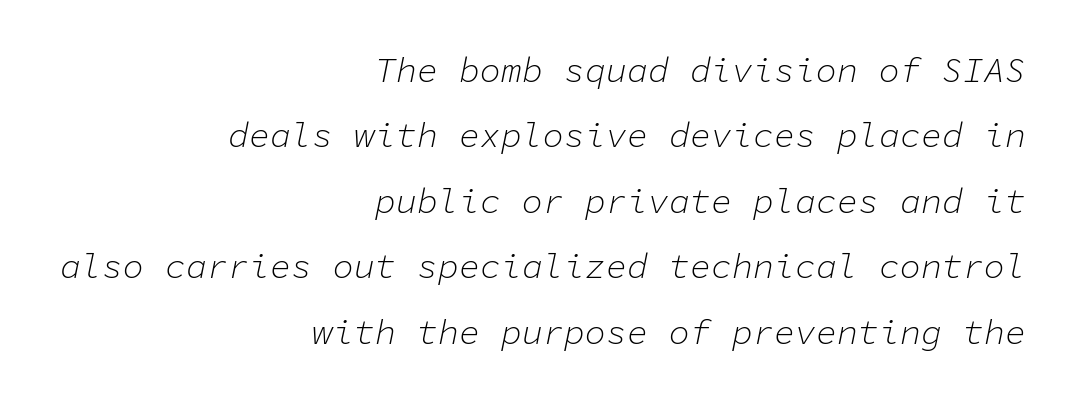
Q: Is the text bold? A: No.
Q: Is the text italic (slanted)? A: Yes, it leans right by about 11 degrees.
Q: Is the text underlined? A: No.
Q: How is the paragraph aligned? A: Right-aligned.
Q: Is the spacing between letters normal or unusually wide? A: Normal.
Q: Width (condensed, normal, or wide)? A: Normal.
Q: Stroke contrast? A: Low.
Q: x-height? A: Medium.
Q: Monospaced? A: Yes.
